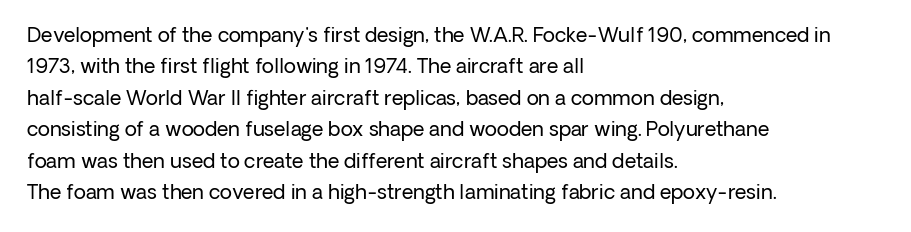
{"italic": "no", "bold": "no", "underline": "no", "align": "left", "line_spacing": "normal", "line_spacing_ratio": 1.57, "letter_spacing": "normal", "letter_spacing_em": 0.0, "glyph_px": 20}
